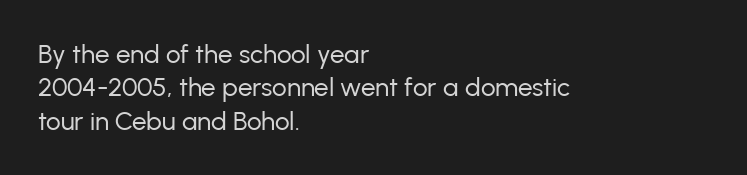
{"italic": "no", "bold": "no", "underline": "no", "align": "left", "line_spacing": "normal", "line_spacing_ratio": 1.28, "letter_spacing": "normal", "letter_spacing_em": 0.0, "glyph_px": 26}
